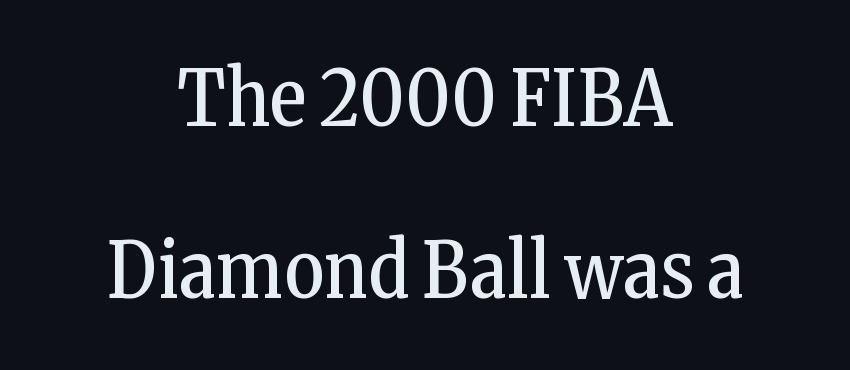
Letterform terminals end in serifs throughout the passage. No chunkiness to these letters — they're not bold. Notice the wide empty band between every row — that's loose leading. The glyphs are unaccompanied by any horizontal stroke below them. Character widths vary here, with narrow letters taking less room than wide ones. Casual observation: everything's sitting right in the middle.
